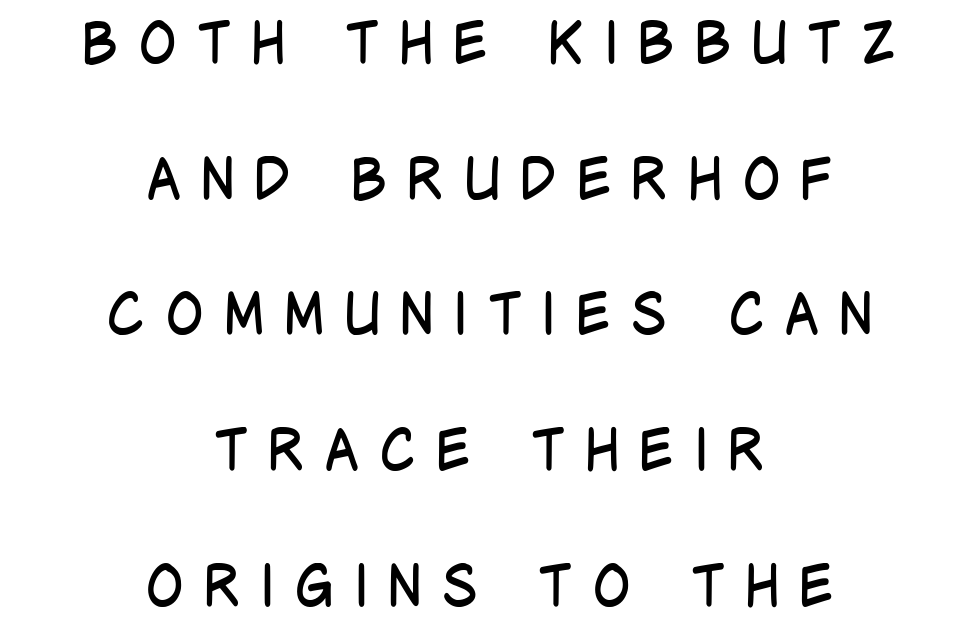
The image shows 57 px regular-weight, condensed sans-serif type, upright; set centered, loose line spacing (2.38x), unusually wide letter spacing (+0.34 em), not underlined; low stroke contrast and a large x-height.
